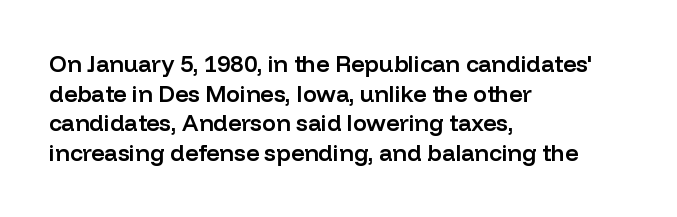
The image shows 23 px text type, upright; set left-aligned, normal line spacing (1.29x), normal letter spacing, not underlined.
